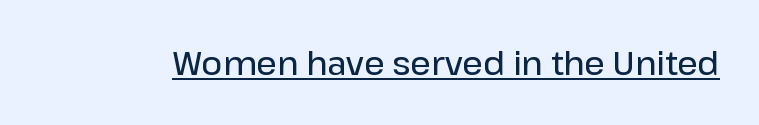
The string is rendered with underlining switched on. Grotesque or geometric, the face here clearly has no serifs. The letters sit at their default tracking, neither squeezed nor spread. This sample has the flowing, uneven cadence of proportional lettering. Nope, not italic — everything's standing straight. Caption: semibold face, moderately heavy strokes.
